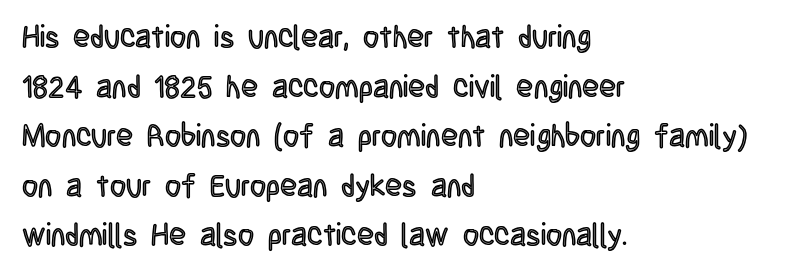
The image shows 31 px condensed type, upright; set left-aligned, normal line spacing (1.6x), normal letter spacing, not underlined; a large x-height.
